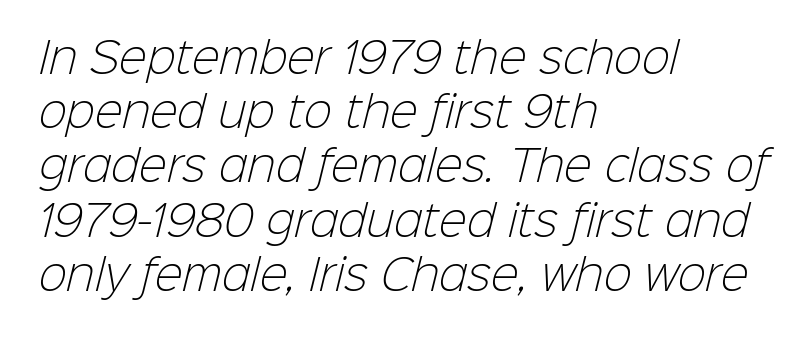
Tracking here is standard; glyphs follow each other at the usual distance. Alignment: flush left. Words float on clear page, feet unadorned. Unbolded letterforms with no extra heft. Whoever set this chose a conventional vertical rhythm. This rendering employs a face without finishing strokes, i.e., a sans-serif.
